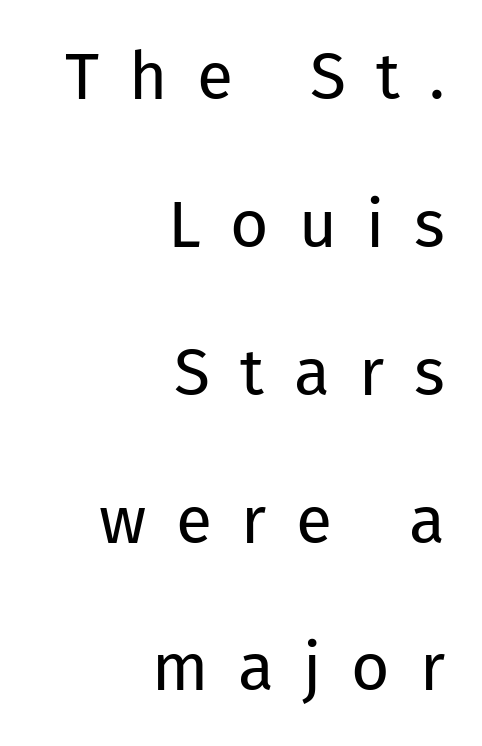
The image shows 66 px regular-weight sans-serif type, upright; set right-aligned, loose line spacing (2.24x), unusually wide letter spacing (+0.45 em), not underlined; low stroke contrast and a medium x-height.
